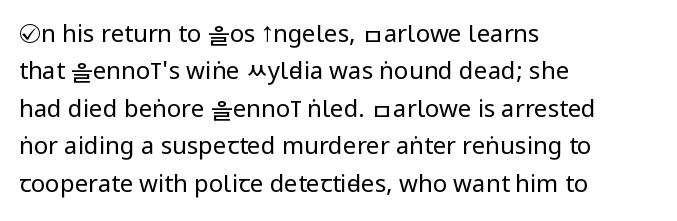
The image shows 24 px text type, upright; set left-aligned, normal line spacing (1.56x), normal letter spacing, not underlined.
